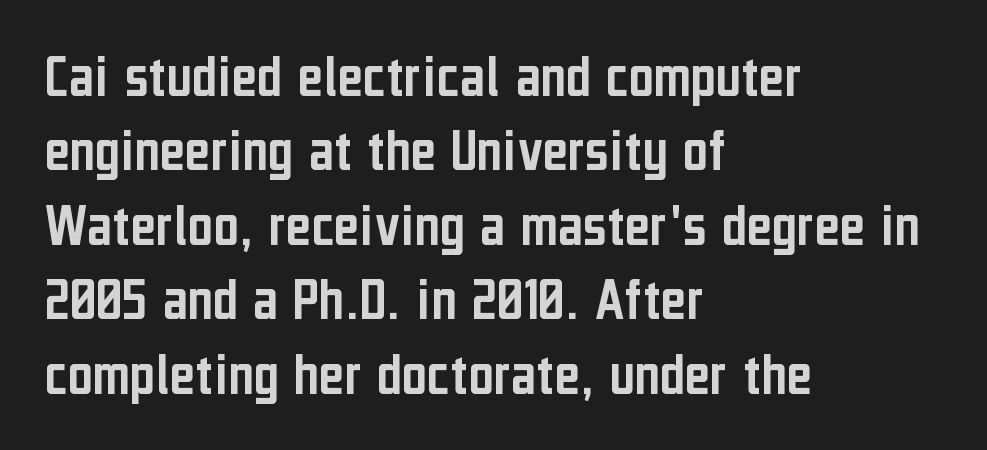
The image shows 61 px condensed sans-serif type, upright; set left-aligned, line spacing 1.22x, normal letter spacing, not underlined; low stroke contrast and a medium x-height.
